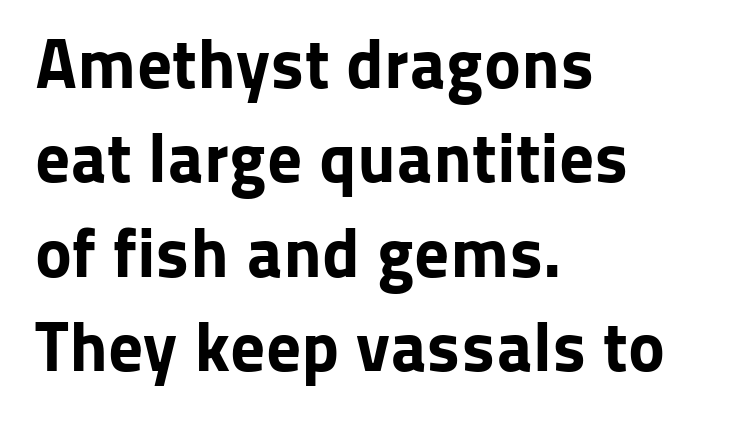
The image shows 70 px bold sans-serif type, upright; set left-aligned, normal line spacing (1.35x), normal letter spacing, not underlined; low stroke contrast and a medium x-height.
